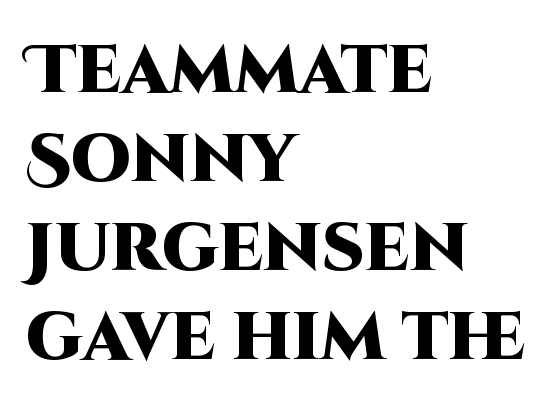
Do the letters lean? They stand straight. There is no visible air inserted between adjacent glyphs. This block has exactly the height ordinary leading produces. The face used here is a sans, in the tradition of grotesques and geometrics. Strokes here are thick enough to call this a true bold. The gap between lines stays unmarked.
